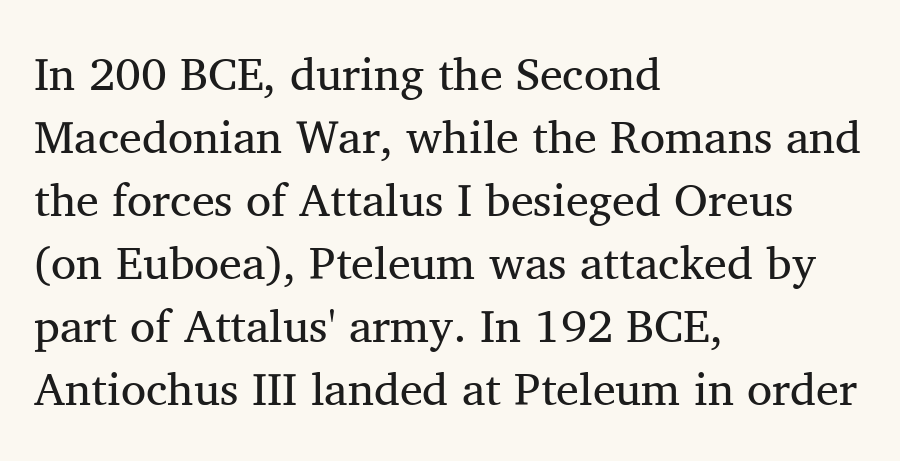
Q: Is the text bold? A: No.
Q: Is the text italic (slanted)? A: No, it is upright.
Q: Is the typeface a serif or a sans-serif typeface? A: Serif.
Q: Is the text underlined? A: No.
Q: How is the paragraph aligned? A: Left-aligned.
Q: Is the spacing between letters normal or unusually wide? A: Normal.
Q: Is the spacing between lines tight, normal or loose? A: Normal.
Q: Width (condensed, normal, or wide)? A: Normal.
Q: Stroke contrast? A: Medium.
Q: x-height? A: Medium.
Q: Monospaced? A: No.
